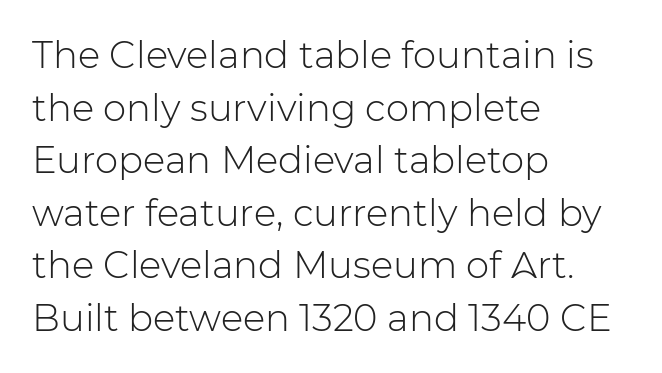
{"serif": "no", "italic": "no", "bold": "no", "weight": "light", "width": "normal", "stroke_contrast": "low", "x_height": "medium", "monospaced": "no", "underline": "no", "align": "left", "line_spacing": "normal", "line_spacing_ratio": 1.42, "letter_spacing": "normal", "letter_spacing_em": 0.0, "glyph_px": 37}
